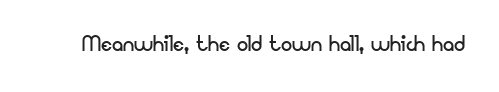
{"serif": "no", "italic": "no", "bold": "no", "weight": "regular", "width": "normal", "stroke_contrast": "low", "x_height": "small", "monospaced": "no", "underline": "no", "letter_spacing": "normal", "letter_spacing_em": 0.0, "glyph_px": 28}
